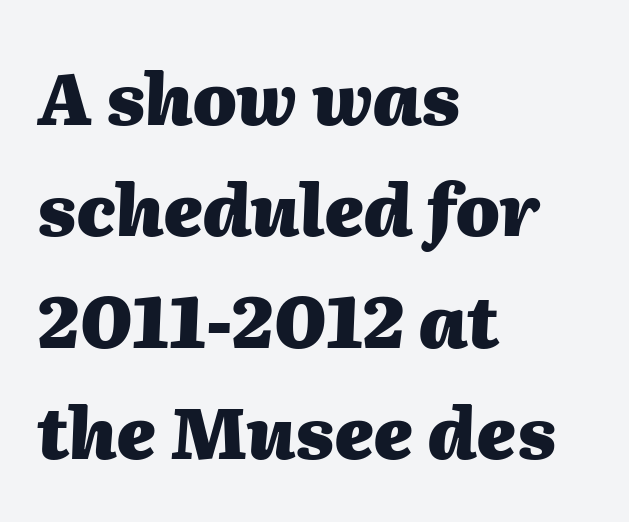
Q: Is the text bold? A: Yes.
Q: Is the text italic (slanted)? A: Yes, it leans right by about 2 degrees.
Q: Is the text underlined? A: No.
Q: How is the paragraph aligned? A: Left-aligned.
Q: Is the spacing between letters normal or unusually wide? A: Normal.
Q: Is the spacing between lines tight, normal or loose? A: Normal.
Q: Width (condensed, normal, or wide)? A: Normal.
Q: Stroke contrast? A: Medium.
Q: x-height? A: Medium.
Q: Monospaced? A: No.
